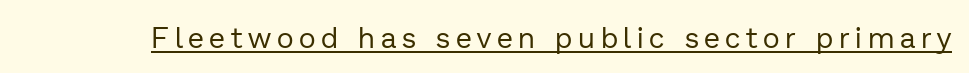
Q: Is the text bold? A: No.
Q: Is the text italic (slanted)? A: No, it is upright.
Q: Is the typeface a serif or a sans-serif typeface? A: Sans-serif.
Q: Is the text underlined? A: Yes.
Q: Is the spacing between letters normal or unusually wide? A: Unusually wide.
Q: Width (condensed, normal, or wide)? A: Normal.
Q: Stroke contrast? A: Low.
Q: x-height? A: Medium.
Q: Monospaced? A: No.
